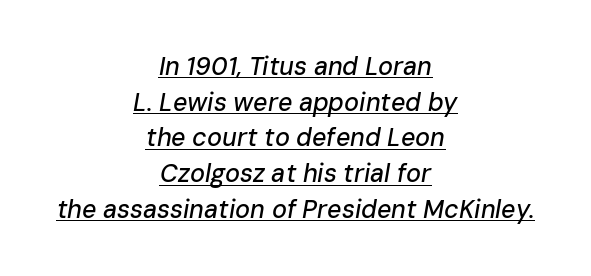
Q: Is the text italic (slanted)? A: Yes, it leans right by about 10 degrees.
Q: Is the text underlined? A: Yes.
Q: How is the paragraph aligned? A: Centered.
Q: Is the spacing between letters normal or unusually wide? A: Normal.
Q: Is the spacing between lines tight, normal or loose? A: Normal.
